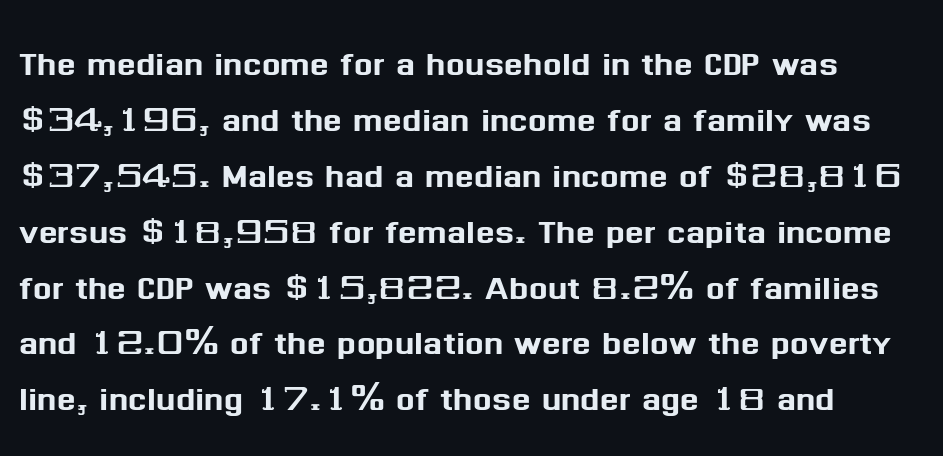
The passage shown is typeset with a sans-serif family. The passage shown stacks its lines at a standard gap. Unlike italic type, these characters show no tilt at all. Just letters on the line, the space beneath them empty. Do the characters align in a grid? No, the font is proportional. A typesetter would call this zero additional tracking.
